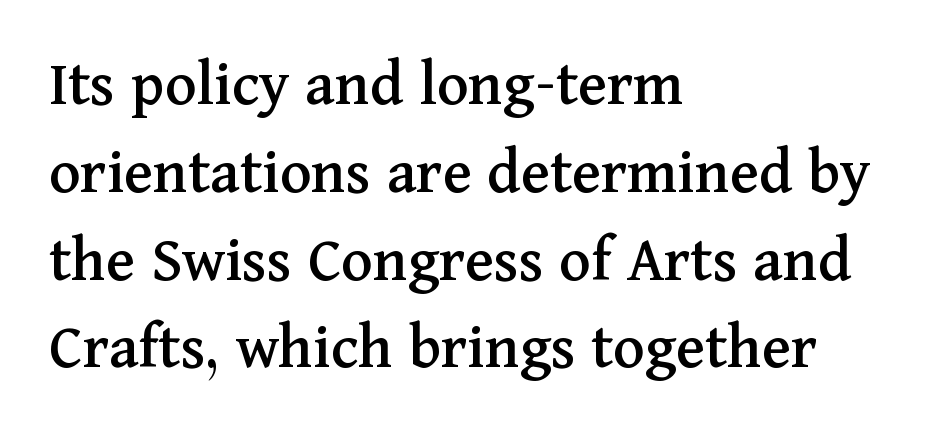
Each letter keeps its own natural width here, so spacing adapts to shape. Teacher's note: observe the even left margin — that is flush-left alignment. The letters sit at their default tracking, neither squeezed nor spread. Decoration check: the copy has no underline.
